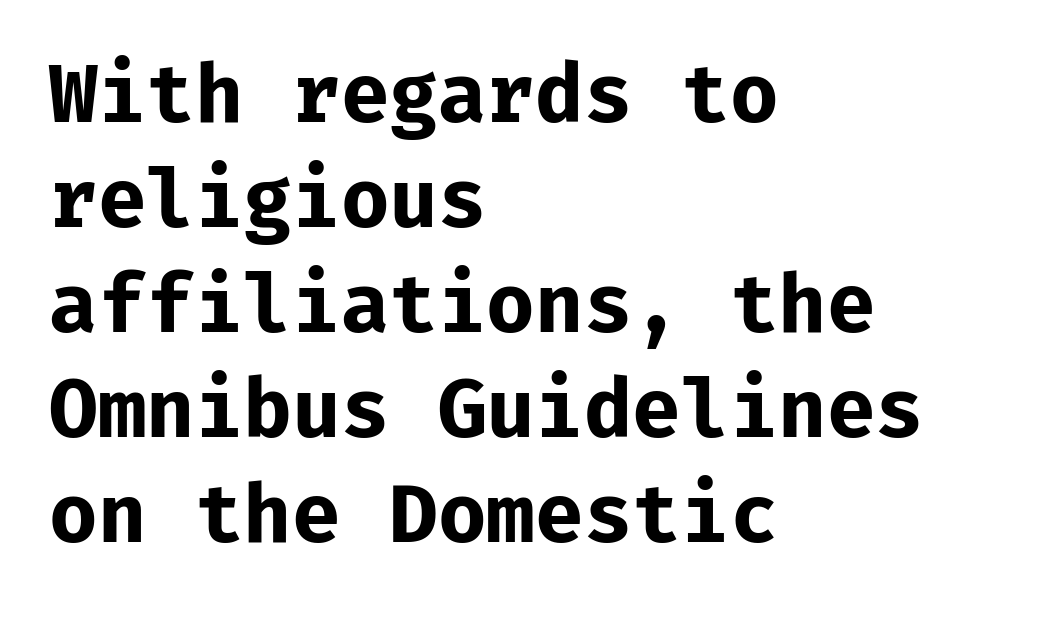
{"serif": "no", "italic": "no", "bold": "yes", "weight": "bold", "width": "normal", "stroke_contrast": "low", "x_height": "medium", "underline": "no", "align": "left", "line_spacing": "normal", "line_spacing_ratio": 1.33, "letter_spacing": "normal", "letter_spacing_em": 0.0, "glyph_px": 79}
